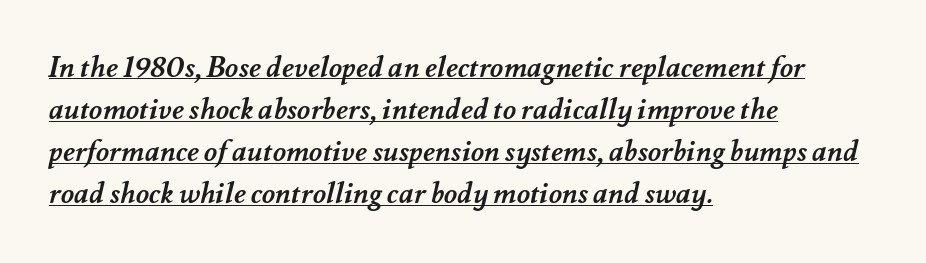
Q: Is the text bold? A: Yes.
Q: Is the text underlined? A: Yes.
Q: How is the paragraph aligned? A: Left-aligned.
Q: Is the spacing between letters normal or unusually wide? A: Normal.
Q: Is the spacing between lines tight, normal or loose? A: Normal.
Q: Width (condensed, normal, or wide)? A: Normal.
Q: Stroke contrast? A: Medium.
Q: x-height? A: Small.
Q: Monospaced? A: No.
